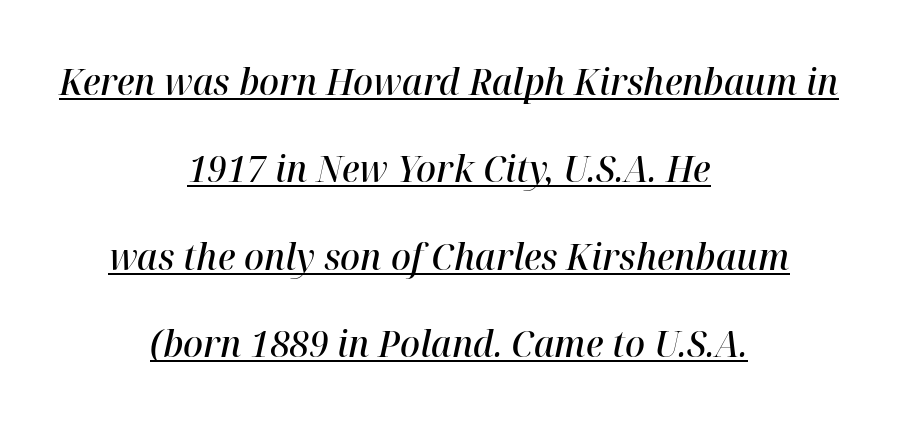
{"italic": "yes", "lean": "right", "slant_degrees": 12, "bold": "semi", "weight": "semibold", "width": "normal", "stroke_contrast": "high", "x_height": "medium", "monospaced": "no", "underline": "yes", "align": "center", "line_spacing": "loose", "line_spacing_ratio": 2.36, "letter_spacing": "normal", "letter_spacing_em": 0.0, "glyph_px": 37}
